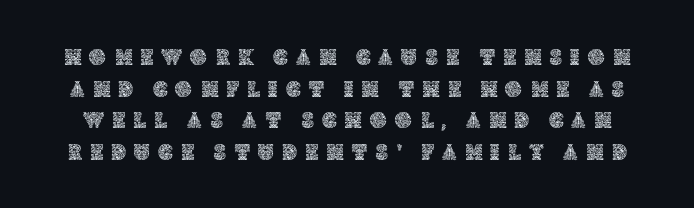
The image shows 23 px text type, upright; set normal line spacing (1.37x), unusually wide letter spacing (+0.37 em), not underlined.
